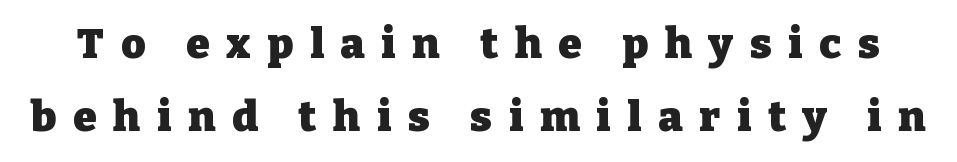
Q: Is the text bold? A: Yes.
Q: Is the text italic (slanted)? A: No, it is upright.
Q: Is the typeface a serif or a sans-serif typeface? A: Serif.
Q: Is the text underlined? A: No.
Q: Is the spacing between letters normal or unusually wide? A: Unusually wide.
Q: Width (condensed, normal, or wide)? A: Normal.
Q: Stroke contrast? A: Low.
Q: x-height? A: Medium.
Q: Monospaced? A: No.
